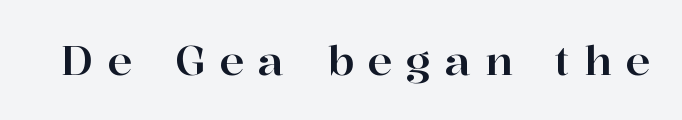
These lines are rendered in a variable-pitch font. Each letter's strokes conclude with small projecting serifs. Has an underline been added? It has not. The font's upright variant was chosen for this text. Display-style spreading of the glyphs; the letterfit is very open.
